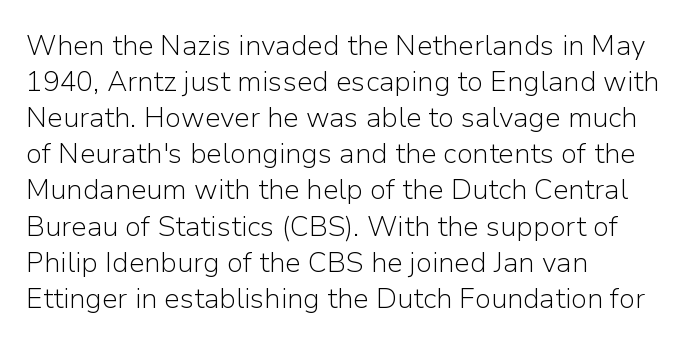
Q: Is the text bold? A: No.
Q: Is the text italic (slanted)? A: No, it is upright.
Q: Is the typeface a serif or a sans-serif typeface? A: Sans-serif.
Q: Is the text underlined? A: No.
Q: How is the paragraph aligned? A: Left-aligned.
Q: Is the spacing between letters normal or unusually wide? A: Normal.
Q: Is the spacing between lines tight, normal or loose? A: Normal.
Q: Width (condensed, normal, or wide)? A: Normal.
Q: Stroke contrast? A: Low.
Q: x-height? A: Medium.
Q: Monospaced? A: No.
